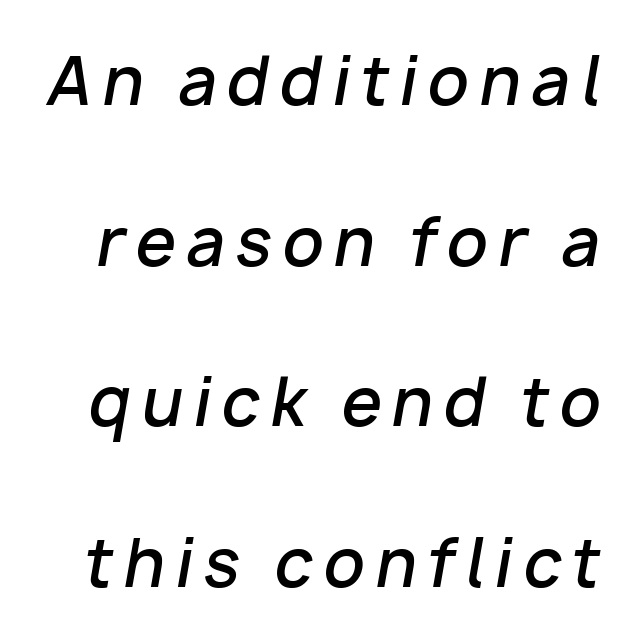
The image shows 65 px semibold type, italic (leaning right); set loose line spacing (2.47x), not underlined; low stroke contrast and a medium x-height.
